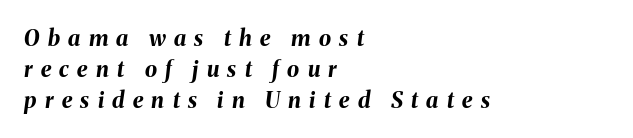
The image shows 22 px bold type, italic (leaning right); set left-aligned, normal line spacing (1.4x), unusually wide letter spacing (+0.38 em), not underlined.
